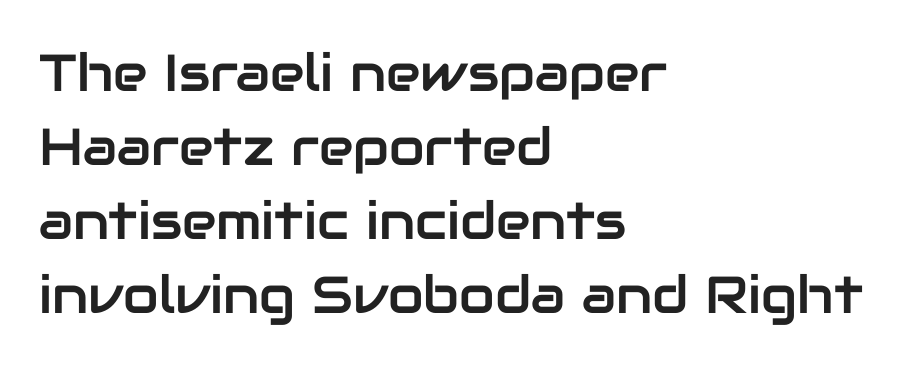
{"serif": "no", "italic": "no", "width": "normal", "stroke_contrast": "low", "x_height": "medium", "monospaced": "no", "underline": "no", "align": "left", "line_spacing": "normal", "line_spacing_ratio": 1.42, "letter_spacing": "normal", "letter_spacing_em": 0.0, "glyph_px": 52}
